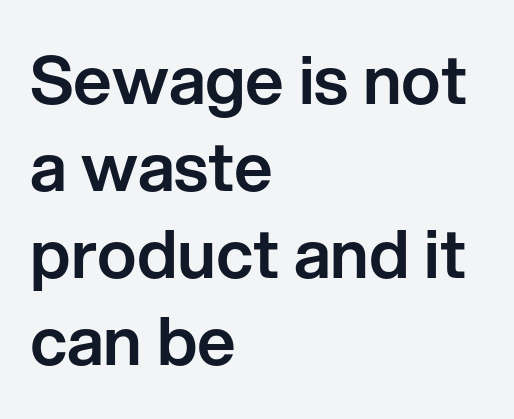
{"serif": "no", "italic": "no", "width": "normal", "stroke_contrast": "low", "x_height": "medium", "monospaced": "no", "underline": "no", "align": "left", "line_spacing": "normal", "line_spacing_ratio": 1.3, "letter_spacing": "normal", "letter_spacing_em": 0.0, "glyph_px": 67}
